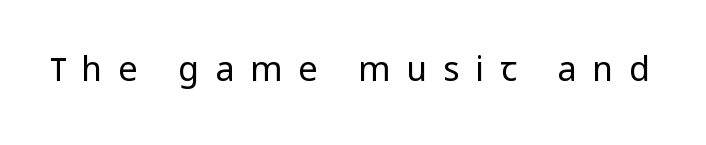
{"serif": "no", "italic": "no", "bold": "no", "weight": "regular", "width": "normal", "stroke_contrast": "low", "x_height": "medium", "monospaced": "no", "underline": "no", "letter_spacing": "wide", "letter_spacing_em": 0.47, "glyph_px": 34}
